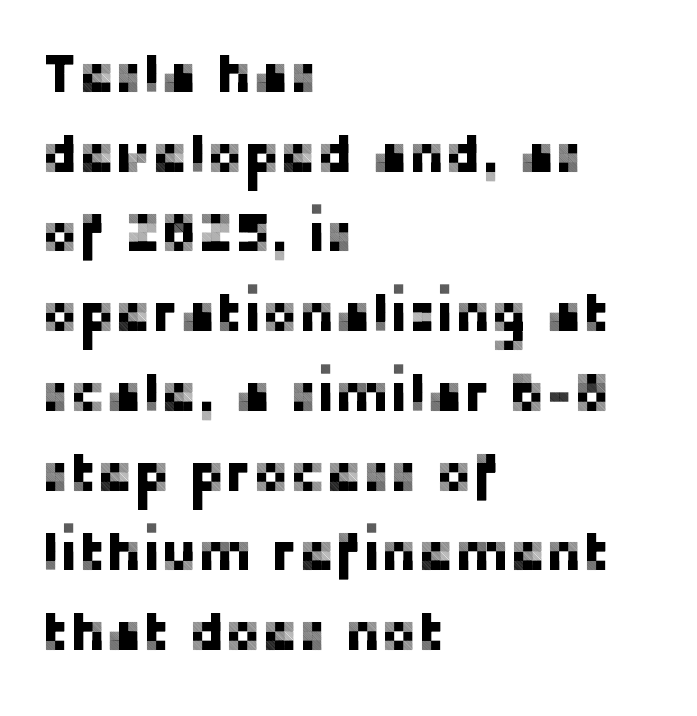
Q: Is the text italic (slanted)? A: No, it is upright.
Q: Is the typeface a serif or a sans-serif typeface? A: Sans-serif.
Q: Is the text underlined? A: No.
Q: How is the paragraph aligned? A: Left-aligned.
Q: Is the spacing between letters normal or unusually wide? A: Normal.
Q: Is the spacing between lines tight, normal or loose? A: Normal.
Q: Width (condensed, normal, or wide)? A: Normal.
Q: Stroke contrast? A: Low.
Q: x-height? A: Medium.
Q: Monospaced? A: No.
